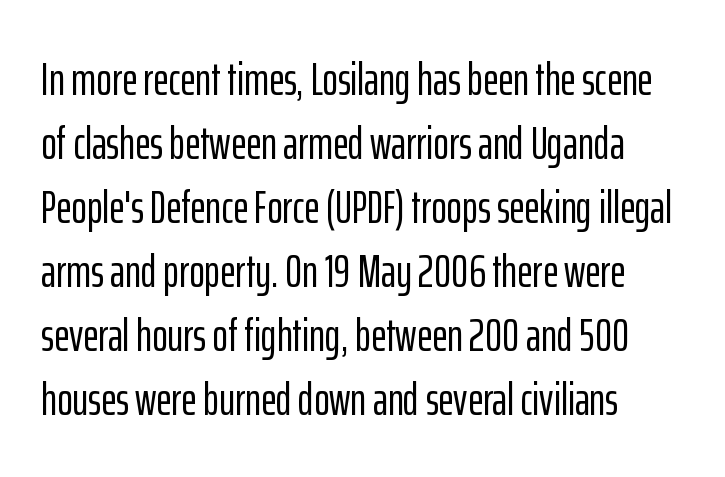
{"serif": "no", "italic": "no", "width": "condensed", "stroke_contrast": "low", "x_height": "medium", "monospaced": "no", "underline": "no", "align": "left", "line_spacing": "normal", "line_spacing_ratio": 1.36, "letter_spacing": "normal", "letter_spacing_em": 0.0, "glyph_px": 47}
